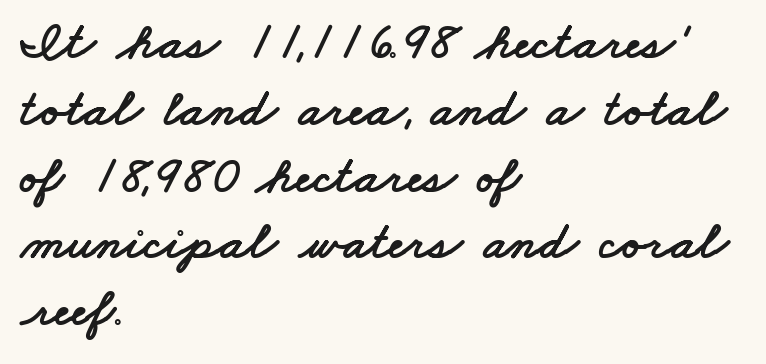
{"serif": "no", "width": "wide", "stroke_contrast": "low", "x_height": "small", "monospaced": "no", "underline": "no", "align": "left", "line_spacing": "normal", "line_spacing_ratio": 1.26, "letter_spacing": "normal", "letter_spacing_em": 0.0, "glyph_px": 53}
